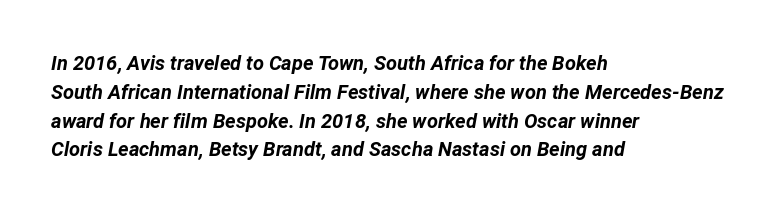
Q: Is the text bold? A: Yes.
Q: Is the text italic (slanted)? A: Yes, it leans right by about 12 degrees.
Q: Is the text underlined? A: No.
Q: How is the paragraph aligned? A: Left-aligned.
Q: Is the spacing between letters normal or unusually wide? A: Normal.
Q: Is the spacing between lines tight, normal or loose? A: Normal.
